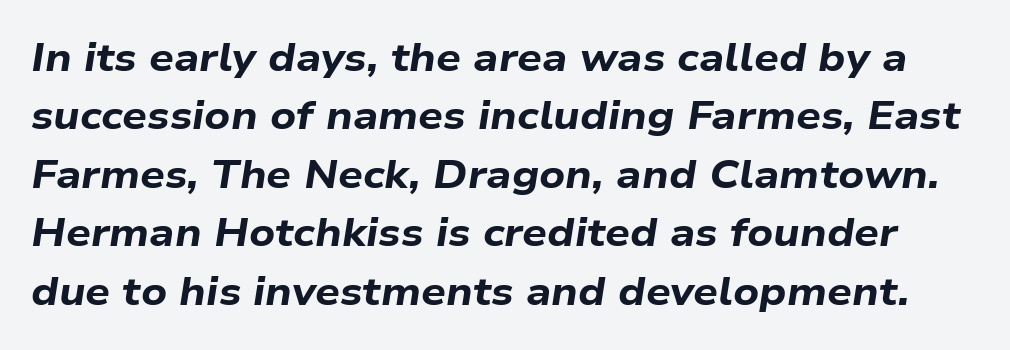
{"italic": "yes", "lean": "right", "slant_degrees": 9, "bold": "yes", "weight": "bold", "width": "wide", "stroke_contrast": "low", "x_height": "medium", "monospaced": "no", "underline": "no", "line_spacing": "normal", "line_spacing_ratio": 1.5, "letter_spacing": "normal", "letter_spacing_em": 0.0, "glyph_px": 39}
